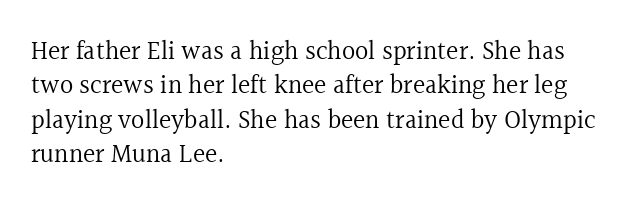
Leftover space on each line is placed entirely after the last word. Notice how the stems are strictly vertical — no italics here. The rendering uses a moderate line-height, typical for paragraphs. Underlining? Definitely not there. A light-to-regular cut is what we see here.
